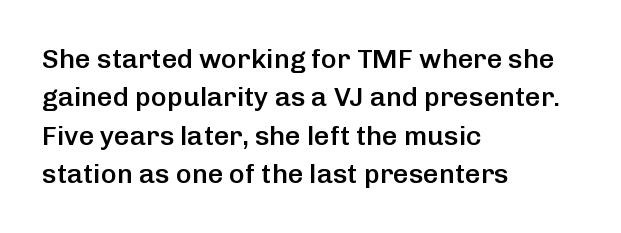
{"italic": "no", "bold": "semi", "underline": "no", "align": "left", "line_spacing": "normal", "line_spacing_ratio": 1.42, "letter_spacing": "normal", "letter_spacing_em": 0.0, "glyph_px": 27}
